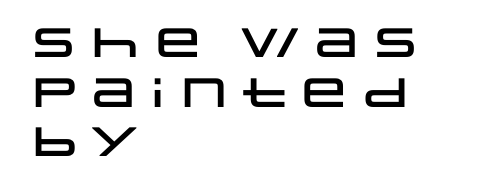
{"serif": "no", "italic": "no", "width": "wide", "stroke_contrast": "low", "x_height": "large", "monospaced": "no", "underline": "no", "align": "left", "line_spacing_ratio": 1.21, "letter_spacing": "normal", "letter_spacing_em": 0.0, "glyph_px": 41}
